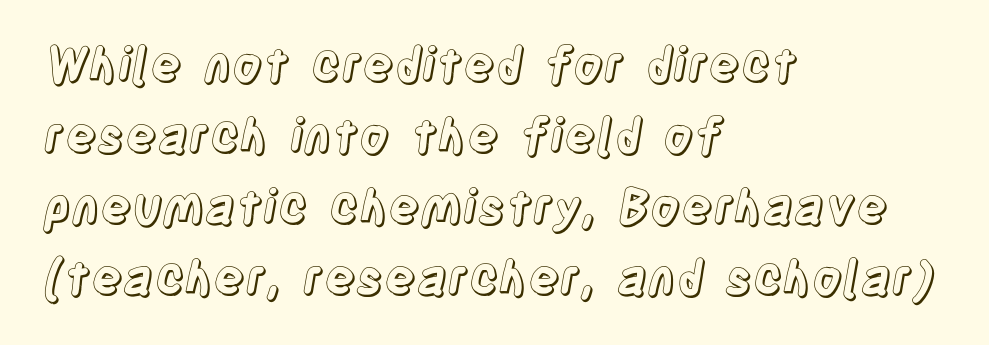
The image shows 47 px condensed type; set left-aligned, normal line spacing (1.51x), normal letter spacing, not underlined; a large x-height.
